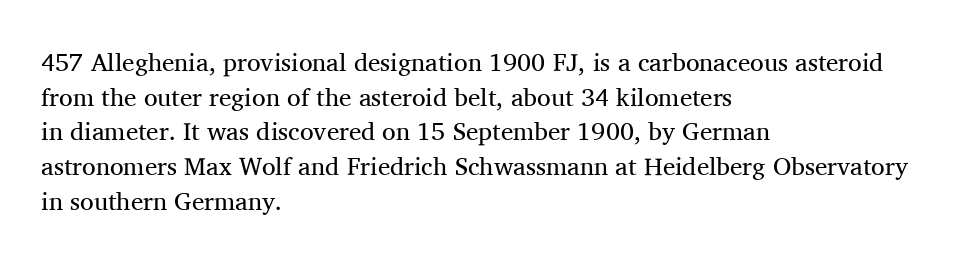
{"italic": "no", "bold": "no", "underline": "no", "align": "left", "line_spacing": "normal", "line_spacing_ratio": 1.39, "letter_spacing": "normal", "letter_spacing_em": 0.0, "glyph_px": 25}
